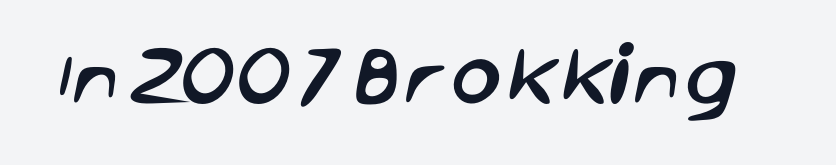
Spacing verdict: proportional, widths tailored to each character. Observe the absence of serifs on each vertical stroke in this sample. In terms of letterspacing, this is plain default setting. Descenders hang freely into open space.
